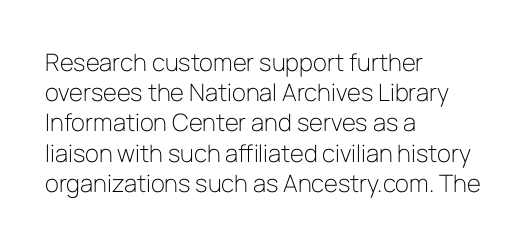
The image shows 24 px text type, upright; set left-aligned, normal line spacing (1.26x), normal letter spacing, not underlined.
